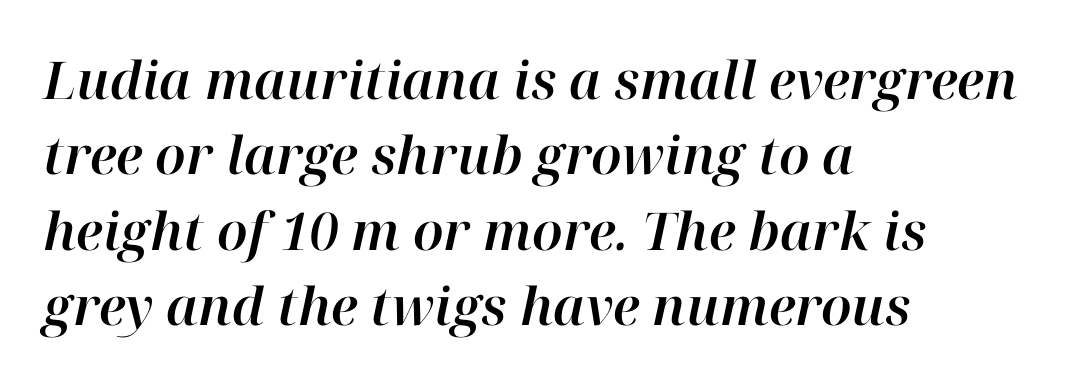
{"italic": "yes", "lean": "right", "slant_degrees": 12, "width": "normal", "stroke_contrast": "high", "x_height": "medium", "monospaced": "no", "underline": "no", "align": "left", "line_spacing": "normal", "line_spacing_ratio": 1.45, "letter_spacing": "normal", "letter_spacing_em": 0.0, "glyph_px": 52}
